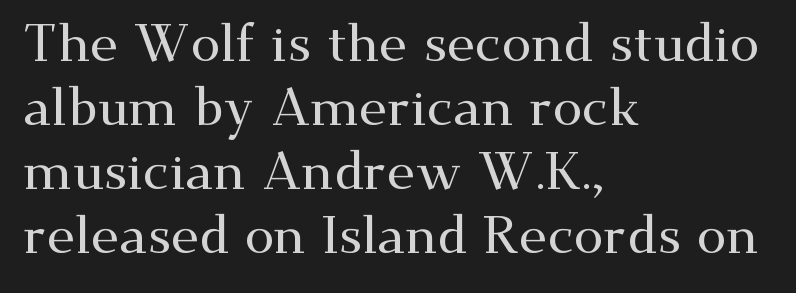
Character widths vary here, with narrow letters taking less room than wide ones. The setting favours the left margin, as ordinary paragraphs usually do. Does the type have serifs? Yes, each stem ends in a small foot. Descender tails drop into unmarked territory. Letter spacing: default. The lettering holds an erect, upright posture throughout.
